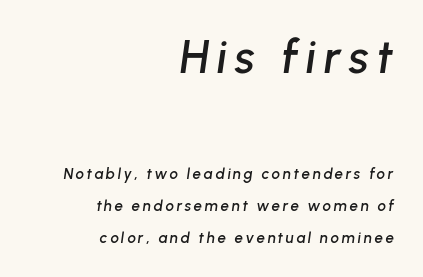
Q: Is the text italic (slanted)? A: Yes, it leans right by about 8 degrees.
Q: Is the text underlined? A: No.
Q: How is the paragraph aligned? A: Right-aligned.
Q: Is the spacing between lines tight, normal or loose? A: Loose.
Q: Which block of text is set in a larger size, the first (top) or the second (bottom)? A: The first (top) one.
Q: Width (condensed, normal, or wide)? A: Normal.
Q: Stroke contrast? A: Low.
Q: x-height? A: Medium.
Q: Monospaced? A: No.
